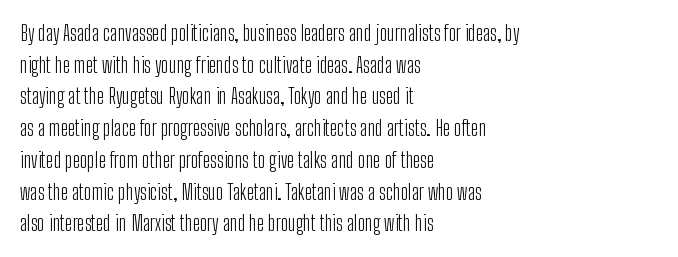
The image shows 21 px text type, upright; set left-aligned, normal line spacing (1.51x), normal letter spacing, not underlined.
